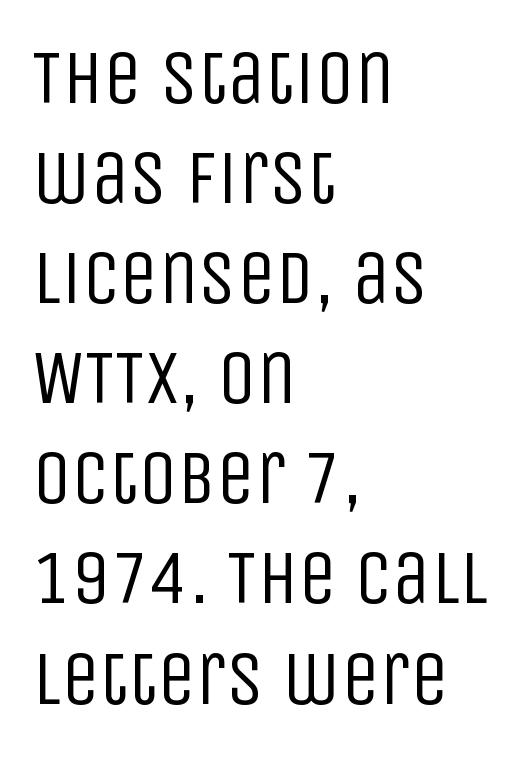
The strip under each line holds only bare page. The passage shown is typed in a proportional face where columns would drift. A student would call this left alignment; a typographer would say flush left, rag right. Short note: letters normally spaced.
